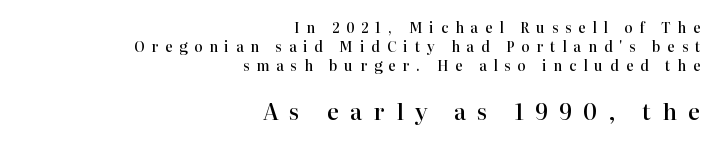
Q: Is the text bold? A: Semi-bold.
Q: Is the text italic (slanted)? A: No, it is upright.
Q: Is the text underlined? A: No.
Q: How is the paragraph aligned? A: Right-aligned.
Q: Is the spacing between letters normal or unusually wide? A: Unusually wide.
Q: Is the spacing between lines tight, normal or loose? A: Normal.
Q: Which block of text is set in a larger size, the first (top) or the second (bottom)? A: The second (bottom) one.
